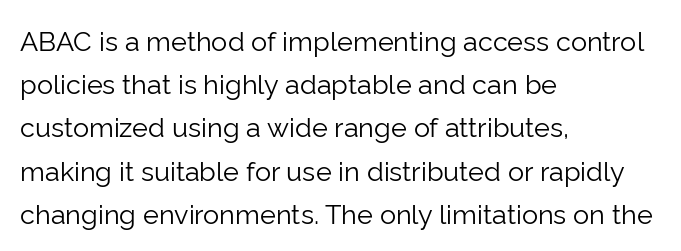
Posture: straight, roman, zero tilt. Notice how descenders clear the ascenders below comfortably — that's standard leading. Visually the block forms a straight wall on the left and a jagged coastline on the right. Descenders hang freely into open space. The type is set solid horizontally, with unmodified tracking. Heft: none added — not bold.
